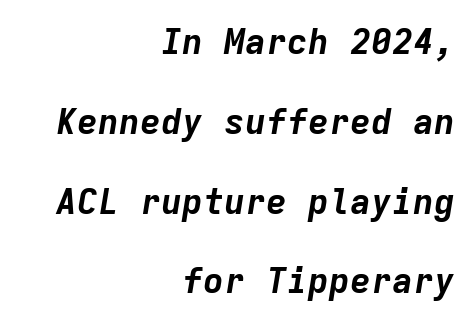
Q: Is the text bold? A: Yes.
Q: Is the text italic (slanted)? A: Yes, it leans right by about 9 degrees.
Q: Is the text underlined? A: No.
Q: How is the paragraph aligned? A: Right-aligned.
Q: Is the spacing between letters normal or unusually wide? A: Normal.
Q: Is the spacing between lines tight, normal or loose? A: Loose.
Q: Width (condensed, normal, or wide)? A: Normal.
Q: Stroke contrast? A: Low.
Q: x-height? A: Medium.
Q: Monospaced? A: Yes.
